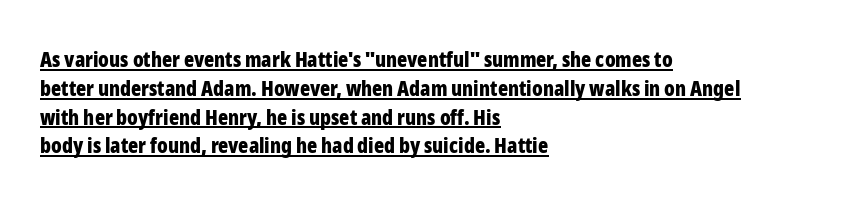
Does the leading feel generous? No, just average. The face used here has the dense, thick strokes of a bold. The rendering keeps characters at their native spacing. Characters remain perfectly vertical along every line. The passage is arranged the way most books set body copy — flush left.
